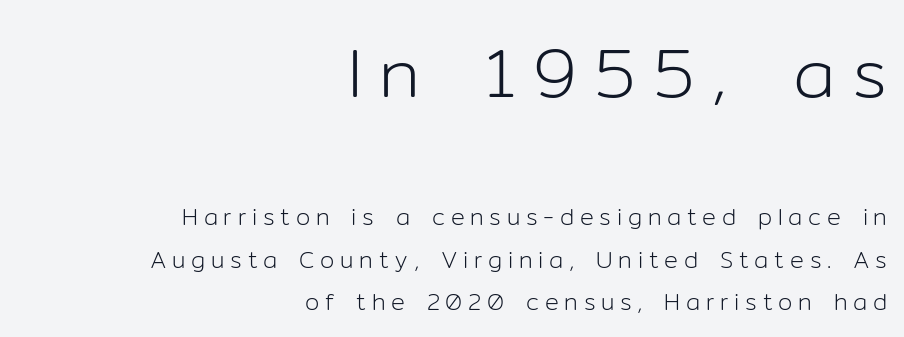
The image shows 69 px light sans-serif type, upright; set right-aligned, line spacing 1.83x, unusually wide letter spacing (+0.25 em), not underlined; the first (top) block is 3.0x larger; low stroke contrast and a medium x-height.
